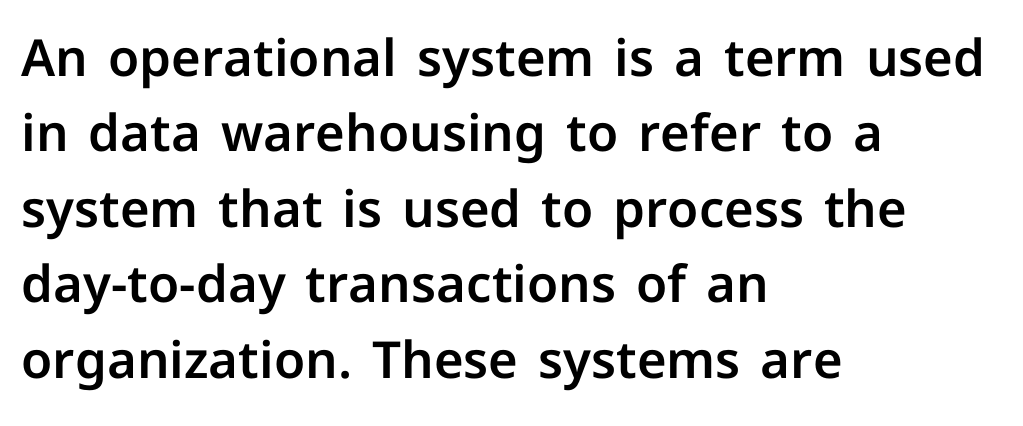
Q: Is the text italic (slanted)? A: No, it is upright.
Q: Is the typeface a serif or a sans-serif typeface? A: Sans-serif.
Q: Is the text underlined? A: No.
Q: How is the paragraph aligned? A: Left-aligned.
Q: Is the spacing between letters normal or unusually wide? A: Normal.
Q: Is the spacing between lines tight, normal or loose? A: Normal.
Q: Width (condensed, normal, or wide)? A: Normal.
Q: Stroke contrast? A: Low.
Q: x-height? A: Medium.
Q: Monospaced? A: No.
